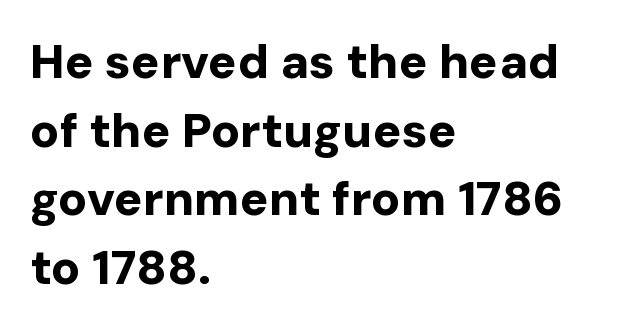
Q: Is the text bold? A: Yes.
Q: Is the text italic (slanted)? A: No, it is upright.
Q: Is the typeface a serif or a sans-serif typeface? A: Sans-serif.
Q: Is the text underlined? A: No.
Q: How is the paragraph aligned? A: Left-aligned.
Q: Is the spacing between letters normal or unusually wide? A: Normal.
Q: Is the spacing between lines tight, normal or loose? A: Normal.
Q: Width (condensed, normal, or wide)? A: Normal.
Q: Stroke contrast? A: Low.
Q: x-height? A: Medium.
Q: Monospaced? A: No.
